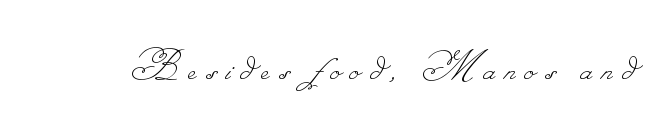
No word sits above an underline. Each word looks stretched out because of the extra space between its letters. The weight tops out at a normal text grade. Here the designer chose a conventional face with non-uniform glyph widths.
